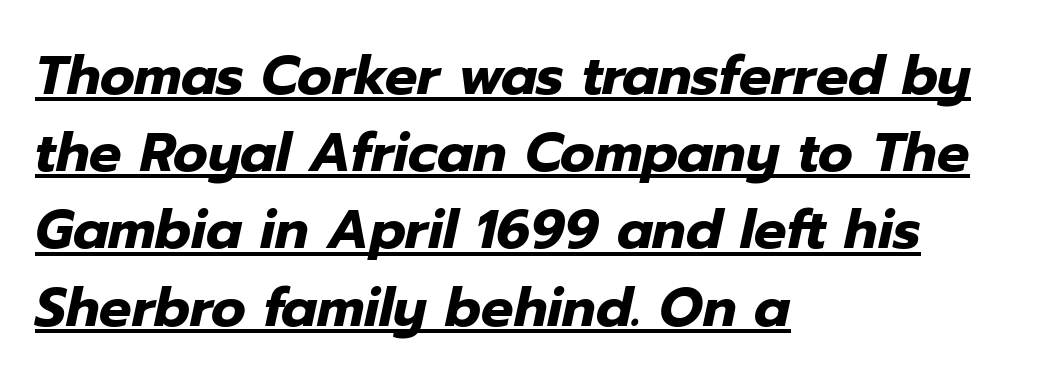
The letterforms sit shoulder to shoulder at normal distance. Horizontal bands of white between lines are of average thickness. The glyphs look as if they've been sheared to an angle. Quick note: underline on.
